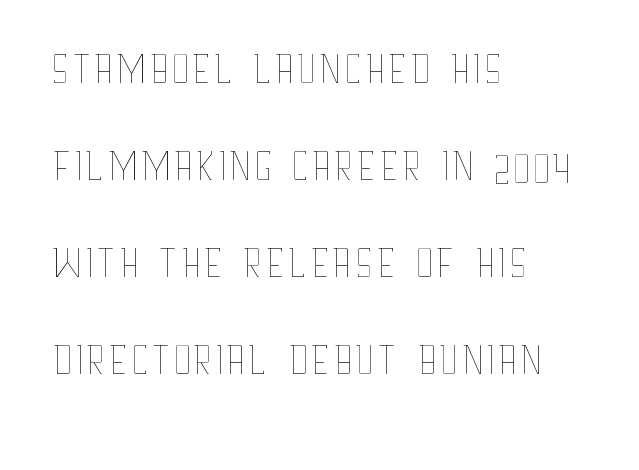
The image shows 63 px thin, condensed type, upright; set left-aligned, normal line spacing (1.54x), normal letter spacing, not underlined; low stroke contrast and a large x-height.
